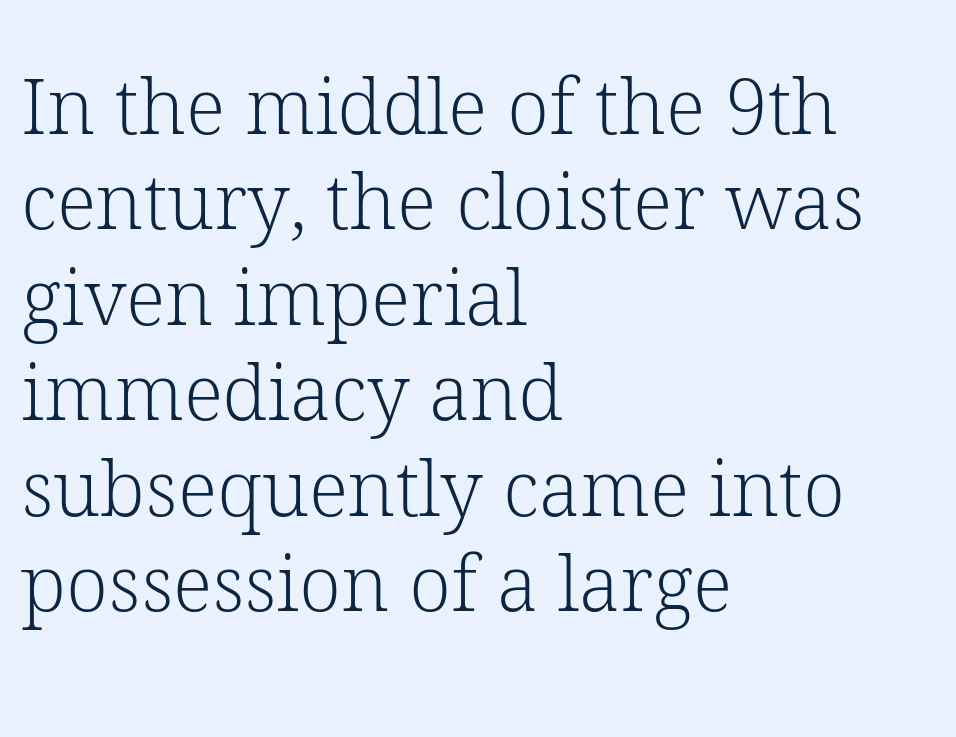
The gaps between neighbouring characters are ordinary and unremarkable. Yep, those are serifs on the letters. Ordinary non-slanted type is in use. Weight: in the light-to-regular range.
